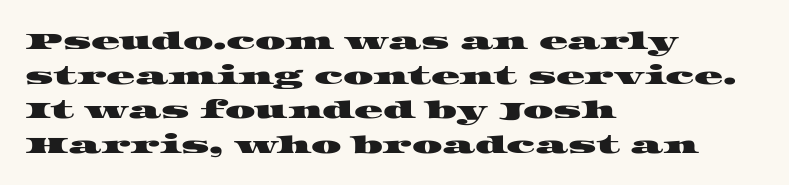
Q: Is the text underlined? A: No.
Q: How is the paragraph aligned? A: Left-aligned.
Q: Is the spacing between letters normal or unusually wide? A: Normal.
Q: Is the spacing between lines tight, normal or loose? A: Normal.
